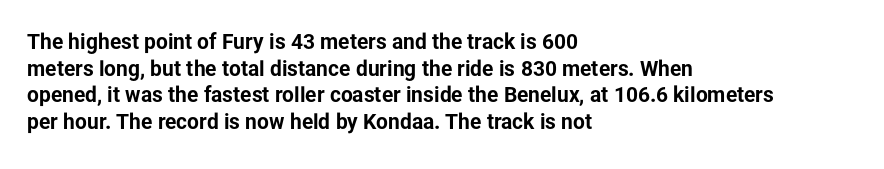
The image shows 21 px bold type, upright; set left-aligned, normal line spacing (1.27x), normal letter spacing, not underlined.
